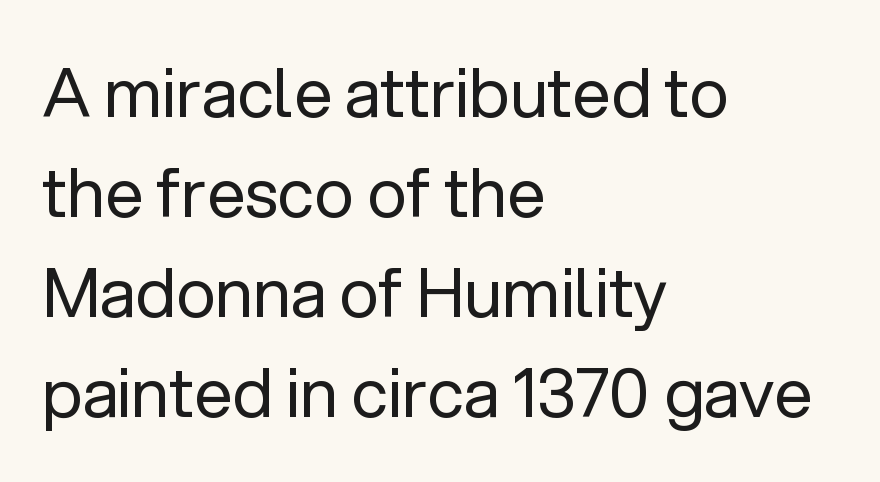
If you drew a ruler down the left edge, every line would touch it. Nope, not italic — everything's standing straight. Weight class: somewhere from thin through regular. Only glyphs here, with clear space below each row. Nothing unusual about the tracking: characters are spaced as the font intends.
